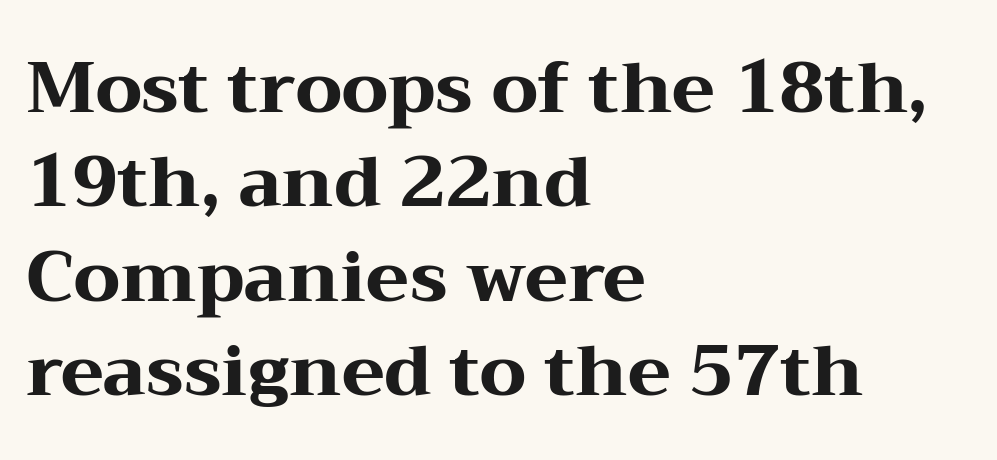
The image shows 71 px heavy, wide serif type, upright; set left-aligned, normal line spacing (1.33x), normal letter spacing, not underlined; medium stroke contrast and a medium x-height.
